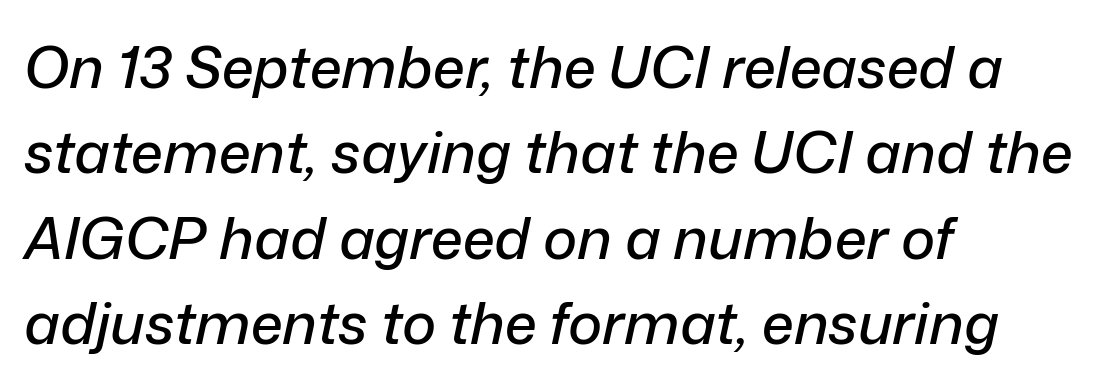
{"italic": "yes", "lean": "right", "slant_degrees": 12, "width": "normal", "stroke_contrast": "low", "x_height": "medium", "monospaced": "no", "underline": "no", "align": "left", "line_spacing": "normal", "line_spacing_ratio": 1.47, "letter_spacing": "normal", "letter_spacing_em": 0.0, "glyph_px": 58}
